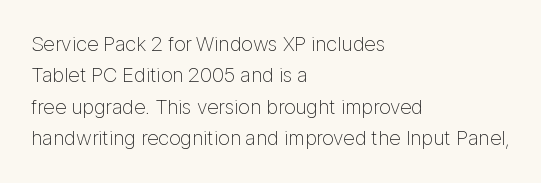
Each row of text sits above clean, open space. Italic? Not at all — the glyphs are vertical. Typeset ragged right — the left edge is the straight one. Each word holds together tightly as a unit, with standard inter-letter gaps. Interline gaps are of average width in this sample.
